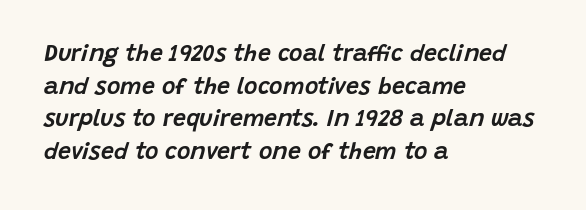
{"italic": "yes", "lean": "right", "slant_degrees": 15, "underline": "no", "align": "left", "line_spacing": "normal", "line_spacing_ratio": 1.42, "letter_spacing": "normal", "letter_spacing_em": 0.0, "glyph_px": 23}
